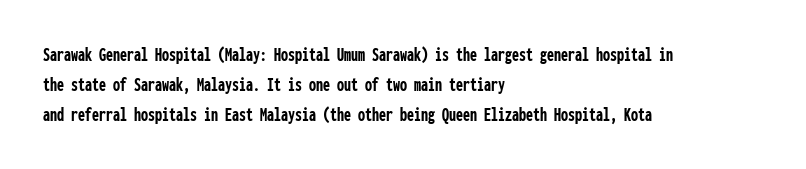
The image shows 20 px bold type, upright; set left-aligned, normal line spacing (1.51x), normal letter spacing, not underlined.
